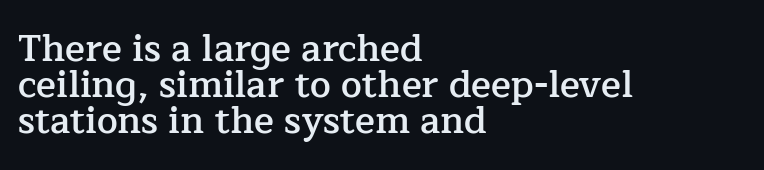
{"serif": "yes", "italic": "no", "bold": "semi", "weight": "semibold", "width": "normal", "stroke_contrast": "low", "x_height": "medium", "monospaced": "no", "underline": "no", "align": "left", "line_spacing": "tight", "line_spacing_ratio": 0.97, "letter_spacing": "normal", "letter_spacing_em": 0.0, "glyph_px": 37}
